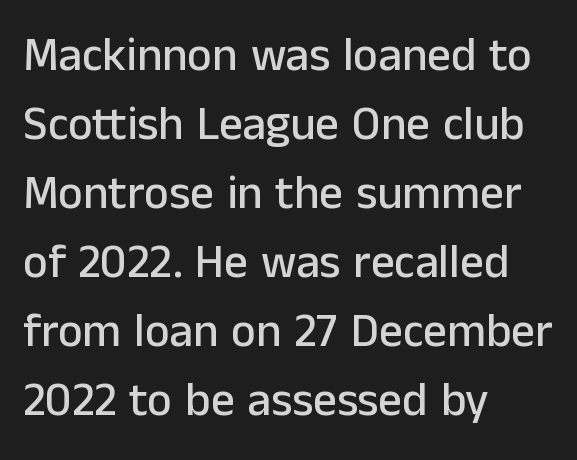
The image shows 47 px sans-serif type, upright; set left-aligned, normal line spacing (1.47x), normal letter spacing, not underlined; low stroke contrast and a medium x-height.
